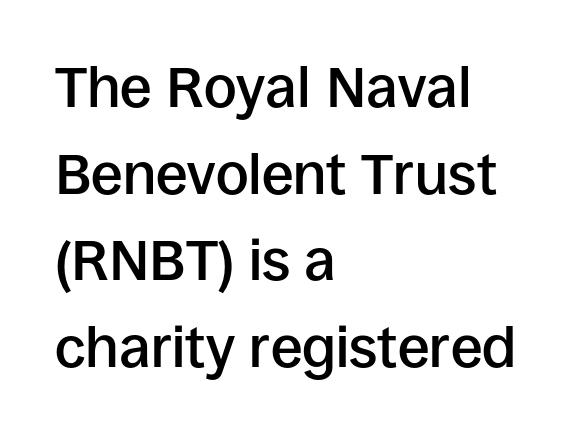
Q: Is the text bold? A: Semi-bold.
Q: Is the text italic (slanted)? A: No, it is upright.
Q: Is the typeface a serif or a sans-serif typeface? A: Sans-serif.
Q: Is the text underlined? A: No.
Q: How is the paragraph aligned? A: Left-aligned.
Q: Is the spacing between letters normal or unusually wide? A: Normal.
Q: Is the spacing between lines tight, normal or loose? A: Normal.
Q: Width (condensed, normal, or wide)? A: Normal.
Q: Stroke contrast? A: Low.
Q: x-height? A: Large.
Q: Monospaced? A: No.
